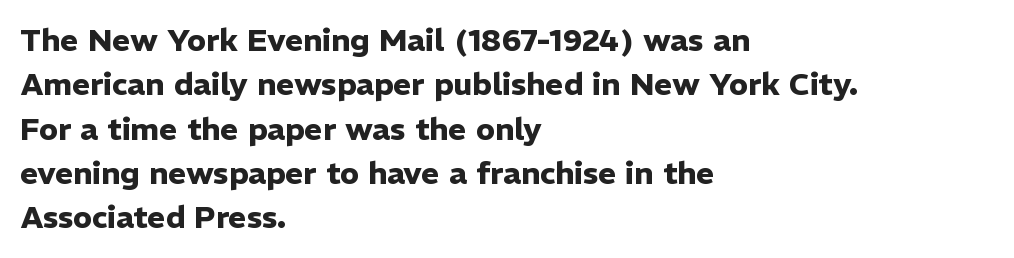
Q: Is the text bold? A: Yes.
Q: Is the text italic (slanted)? A: No, it is upright.
Q: Is the typeface a serif or a sans-serif typeface? A: Sans-serif.
Q: Is the text underlined? A: No.
Q: How is the paragraph aligned? A: Left-aligned.
Q: Is the spacing between letters normal or unusually wide? A: Normal.
Q: Is the spacing between lines tight, normal or loose? A: Normal.
Q: Width (condensed, normal, or wide)? A: Normal.
Q: Stroke contrast? A: Low.
Q: x-height? A: Medium.
Q: Monospaced? A: No.
